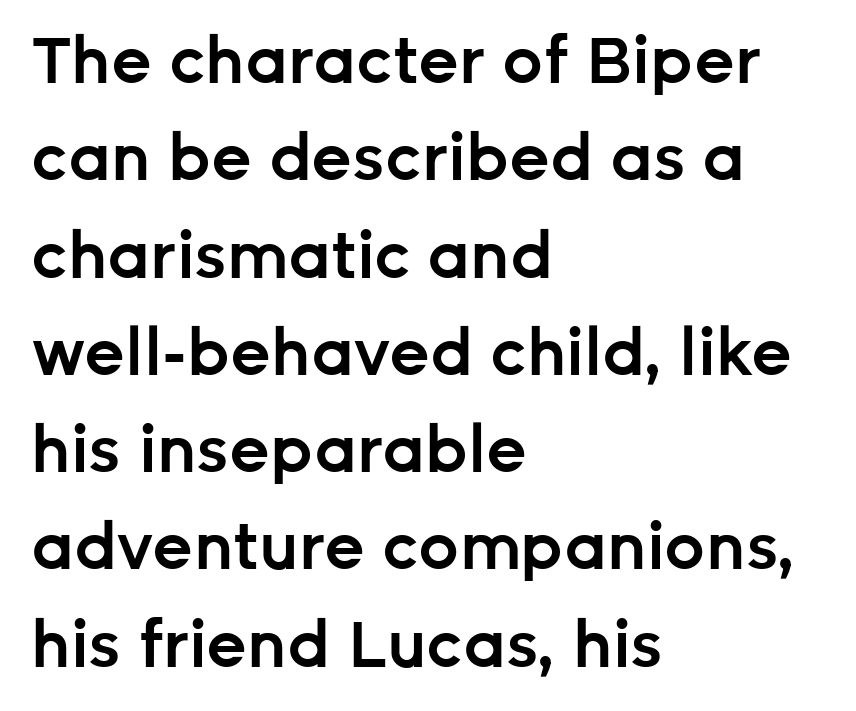
Moderately thickened strokes mark this as semibold type. Ascenders rise straight up at ninety degrees. You can tell from the bare stems that sans-serif type was used. Glance below the letters and you will spot only blank space. Short and long lines alike share a common starting point at left.
